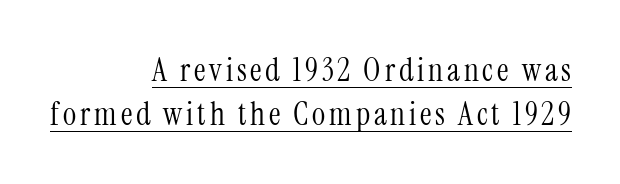
The image shows 32 px light, condensed serif type, upright; set right-aligned, normal line spacing (1.36x), underlined; medium stroke contrast and a medium x-height.
